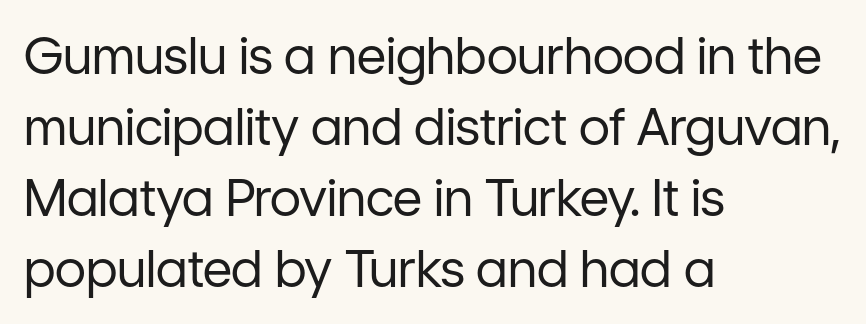
The image shows 51 px regular-weight sans-serif type, upright; set left-aligned, normal line spacing (1.39x), normal letter spacing, not underlined; low stroke contrast and a medium x-height.
